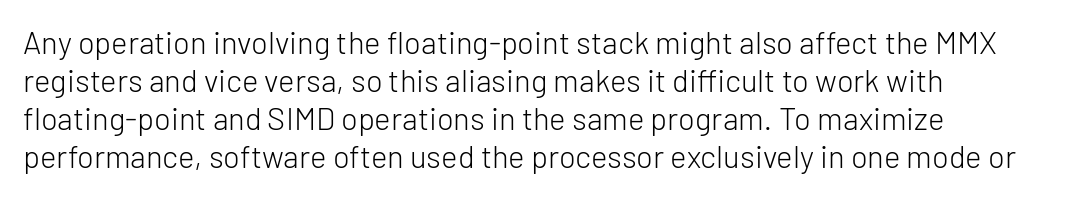
{"serif": "no", "italic": "no", "bold": "no", "weight": "light", "width": "normal", "stroke_contrast": "low", "x_height": "medium", "monospaced": "no", "underline": "no", "align": "left", "line_spacing_ratio": 1.23, "letter_spacing": "normal", "letter_spacing_em": 0.0, "glyph_px": 31}
